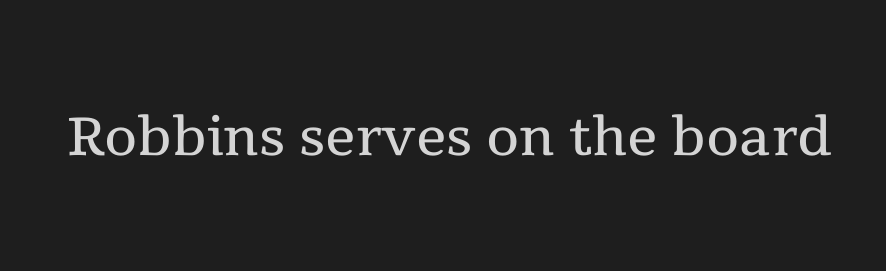
Q: Is the text bold? A: No.
Q: Is the text italic (slanted)? A: No, it is upright.
Q: Is the typeface a serif or a sans-serif typeface? A: Serif.
Q: Is the text underlined? A: No.
Q: Is the spacing between letters normal or unusually wide? A: Normal.
Q: Width (condensed, normal, or wide)? A: Normal.
Q: x-height? A: Medium.
Q: Monospaced? A: No.
